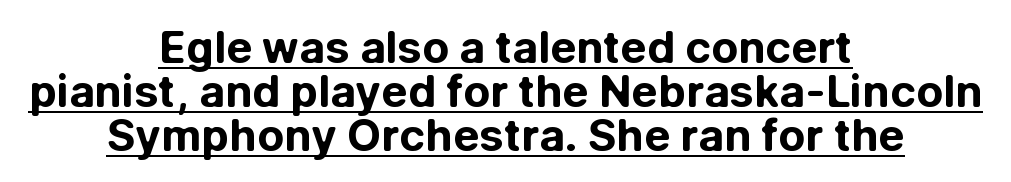
Q: Is the text bold? A: Yes.
Q: Is the text italic (slanted)? A: No, it is upright.
Q: Is the typeface a serif or a sans-serif typeface? A: Sans-serif.
Q: Is the text underlined? A: Yes.
Q: How is the paragraph aligned? A: Centered.
Q: Is the spacing between letters normal or unusually wide? A: Normal.
Q: Is the spacing between lines tight, normal or loose? A: Tight.
Q: Width (condensed, normal, or wide)? A: Normal.
Q: Stroke contrast? A: Low.
Q: x-height? A: Medium.
Q: Monospaced? A: No.
